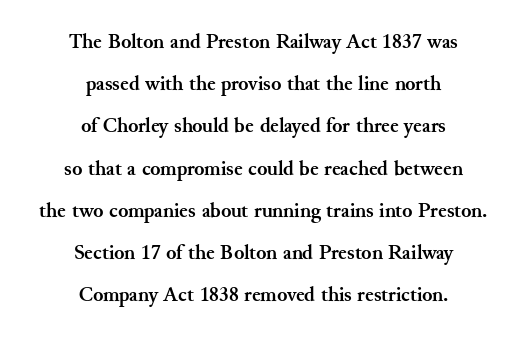
{"italic": "no", "bold": "yes", "underline": "no", "align": "center", "line_spacing": "loose", "line_spacing_ratio": 2.01, "letter_spacing": "normal", "letter_spacing_em": 0.0, "glyph_px": 21}
